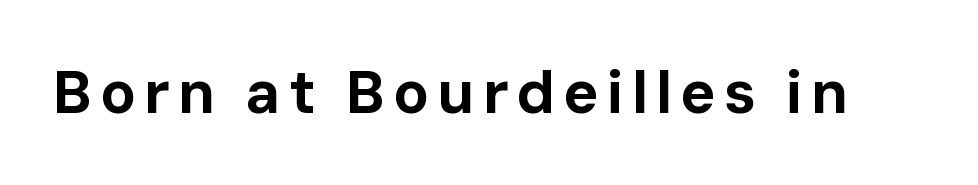
{"serif": "no", "italic": "no", "bold": "yes", "weight": "bold", "width": "normal", "stroke_contrast": "low", "x_height": "medium", "monospaced": "no", "underline": "no", "glyph_px": 60}
